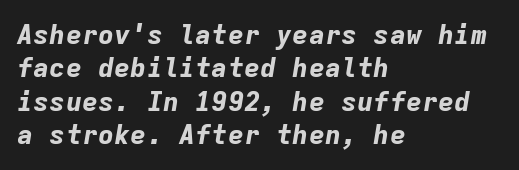
The image shows 27 px bold type, italic (leaning right); set left-aligned, line spacing 1.24x, normal letter spacing, not underlined.
